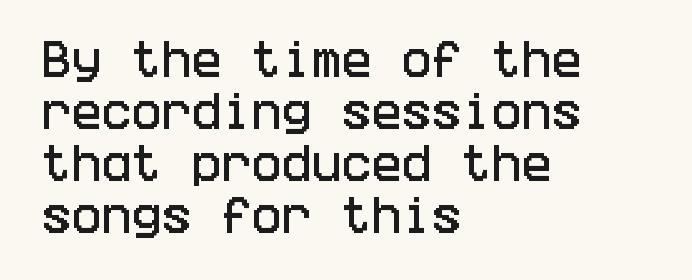
{"serif": "no", "italic": "no", "width": "condensed", "stroke_contrast": "low", "x_height": "large", "underline": "no", "align": "left", "line_spacing": "normal", "line_spacing_ratio": 1.3, "letter_spacing": "normal", "letter_spacing_em": 0.0, "glyph_px": 40}
